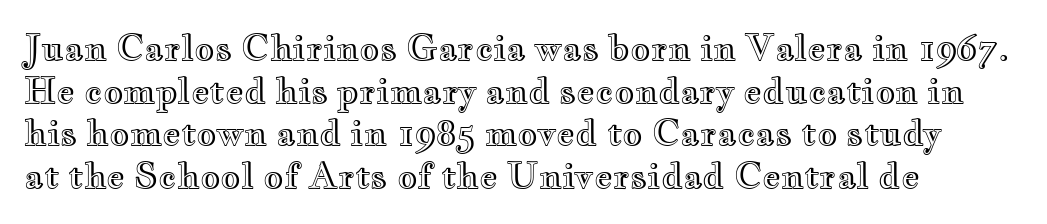
Q: Is the text italic (slanted)? A: No, it is upright.
Q: Is the text underlined? A: No.
Q: How is the paragraph aligned? A: Left-aligned.
Q: Is the spacing between letters normal or unusually wide? A: Normal.
Q: Width (condensed, normal, or wide)? A: Wide.
Q: x-height? A: Small.
Q: Monospaced? A: No.
